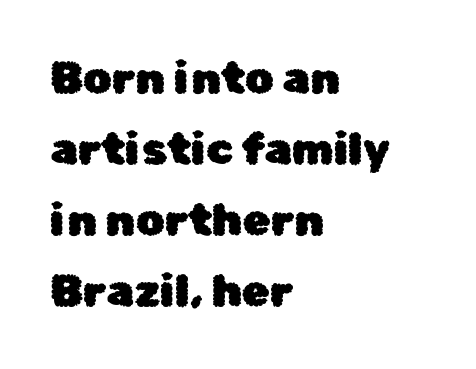
The rendering uses natural spacing where letterforms have individual widths. These lines keep a tight, regular rhythm from letter to letter. The designer left line spacing at the default. Italic: no, the glyphs are upright roman.
